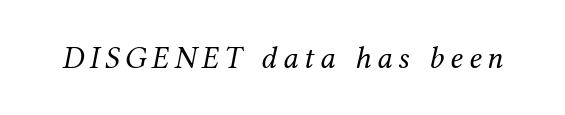
The image shows 32 px regular-weight serif type, italic (leaning right); set not underlined; medium stroke contrast and a medium x-height.
